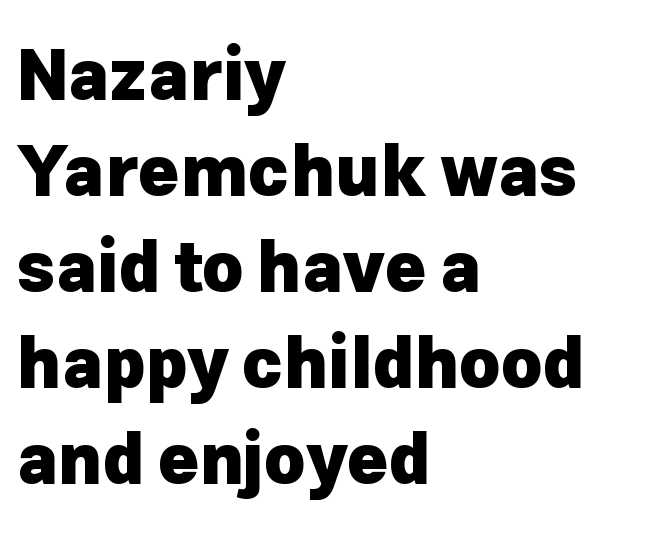
{"serif": "no", "italic": "no", "bold": "yes", "weight": "heavy", "width": "normal", "stroke_contrast": "low", "x_height": "medium", "monospaced": "no", "underline": "no", "align": "left", "line_spacing": "normal", "line_spacing_ratio": 1.37, "letter_spacing": "normal", "letter_spacing_em": 0.0, "glyph_px": 70}
